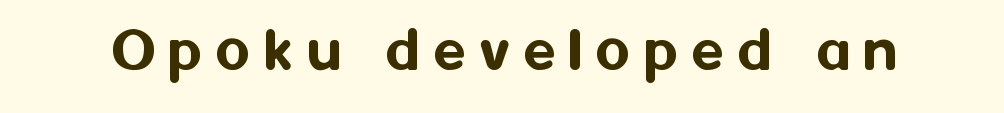
{"serif": "no", "italic": "no", "width": "normal", "stroke_contrast": "medium", "x_height": "medium", "monospaced": "no", "underline": "no", "letter_spacing": "wide", "letter_spacing_em": 0.21, "glyph_px": 66}
